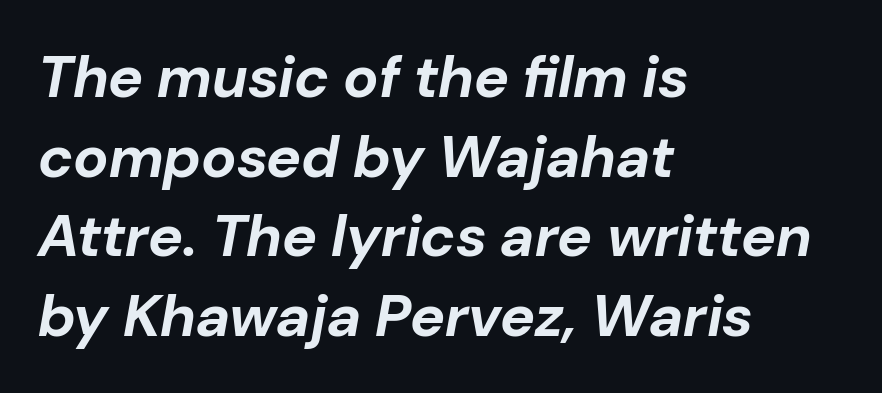
{"italic": "yes", "lean": "right", "slant_degrees": 10, "bold": "yes", "weight": "bold", "width": "normal", "stroke_contrast": "low", "x_height": "medium", "monospaced": "no", "underline": "no", "align": "left", "line_spacing": "normal", "line_spacing_ratio": 1.35, "letter_spacing": "normal", "letter_spacing_em": 0.0, "glyph_px": 59}
